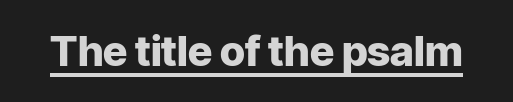
{"serif": "no", "italic": "no", "bold": "yes", "weight": "heavy", "width": "normal", "stroke_contrast": "low", "x_height": "medium", "monospaced": "no", "underline": "yes", "letter_spacing": "normal", "letter_spacing_em": 0.0, "glyph_px": 42}
